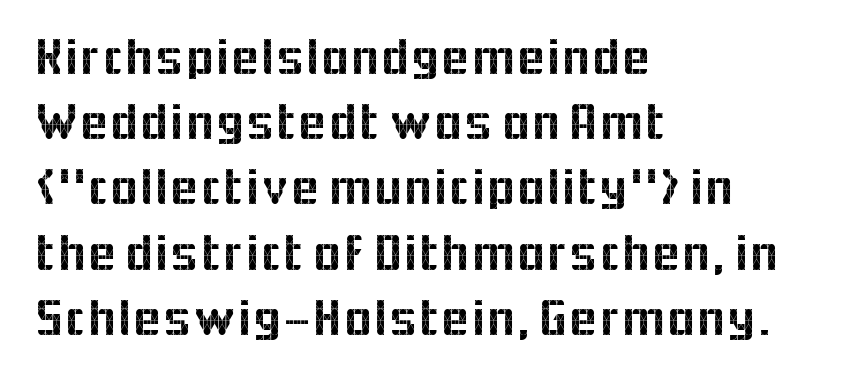
Q: Is the text italic (slanted)? A: No, it is upright.
Q: Is the typeface a serif or a sans-serif typeface? A: Sans-serif.
Q: Is the text underlined? A: No.
Q: How is the paragraph aligned? A: Left-aligned.
Q: Is the spacing between letters normal or unusually wide? A: Normal.
Q: Width (condensed, normal, or wide)? A: Normal.
Q: x-height? A: Medium.
Q: Monospaced? A: No.
